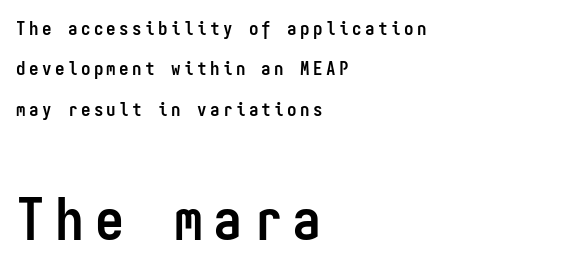
{"serif": "no", "italic": "no", "bold": "yes", "weight": "semibold", "width": "condensed", "stroke_contrast": "low", "x_height": "medium", "monospaced": "yes", "underline": "no", "align": "left", "line_spacing": "loose", "line_spacing_ratio": 2.13, "larger_block": "second", "size_ratio": 3.05, "glyph_px": 58}
